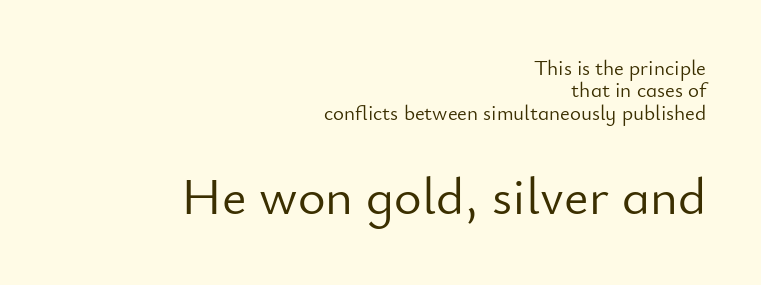
The image shows 53 px light sans-serif type, upright; set right-aligned, tight line spacing (1.07x), normal letter spacing, not underlined; the second (bottom) block is 2.52x larger; low stroke contrast and a small x-height.
